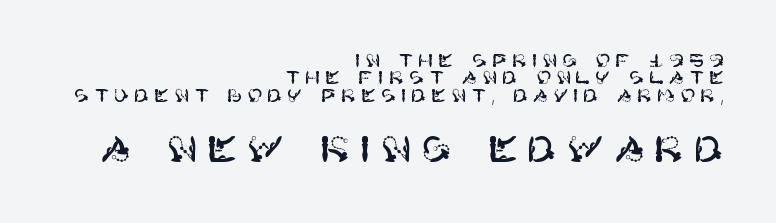
{"serif": "no", "italic": "no", "width": "normal", "stroke_contrast": "high", "x_height": "large", "underline": "no", "align": "right", "line_spacing": "tight", "line_spacing_ratio": 0.97, "letter_spacing": "wide", "letter_spacing_em": 0.27, "larger_block": "second", "size_ratio": 2.0, "glyph_px": 36}
